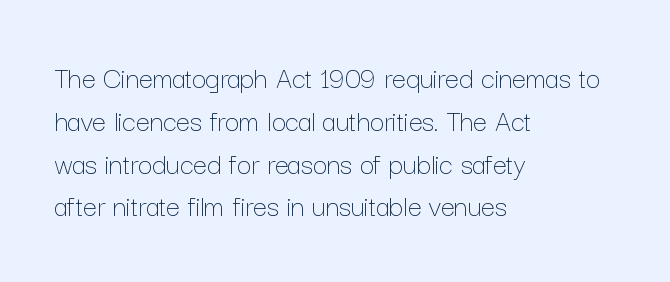
Stems here are at most as thick as an everyday book face. How are the letters spaced? Ordinarily, with no added tracking. Italic? Not at all — the glyphs are vertical. Honestly, there is no underline to notice here at all. The passage shown is typed in a proportional face where columns would drift.
